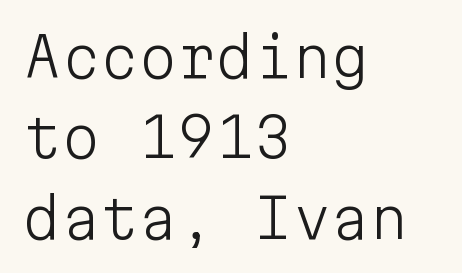
{"serif": "no", "italic": "no", "bold": "no", "weight": "light", "width": "normal", "stroke_contrast": "low", "x_height": "medium", "monospaced": "yes", "underline": "no", "align": "left", "line_spacing": "normal", "line_spacing_ratio": 1.46, "letter_spacing": "normal", "letter_spacing_em": 0.0, "glyph_px": 55}
